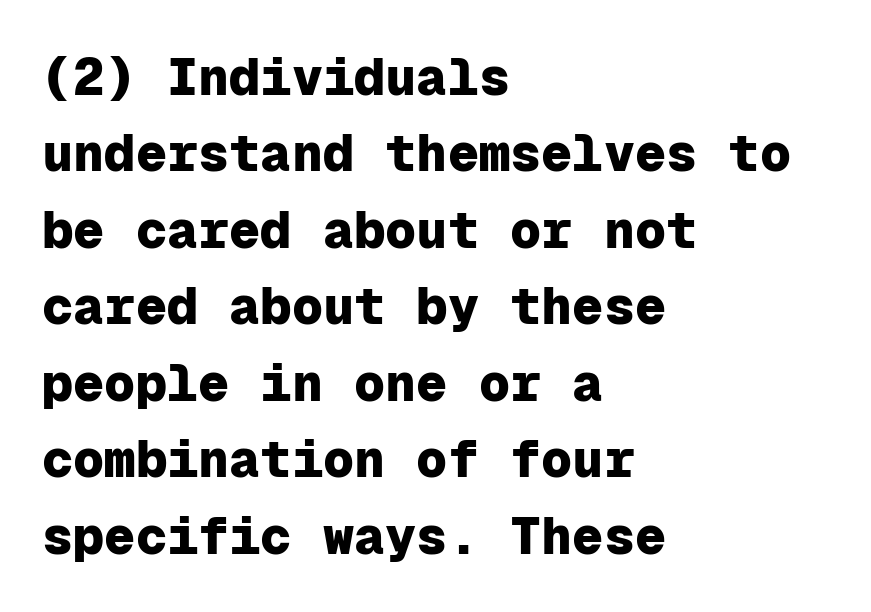
{"serif": "no", "italic": "no", "bold": "yes", "weight": "heavy", "width": "normal", "stroke_contrast": "low", "x_height": "medium", "monospaced": "yes", "underline": "no", "align": "left", "line_spacing": "normal", "line_spacing_ratio": 1.47, "letter_spacing": "normal", "letter_spacing_em": 0.0, "glyph_px": 52}
